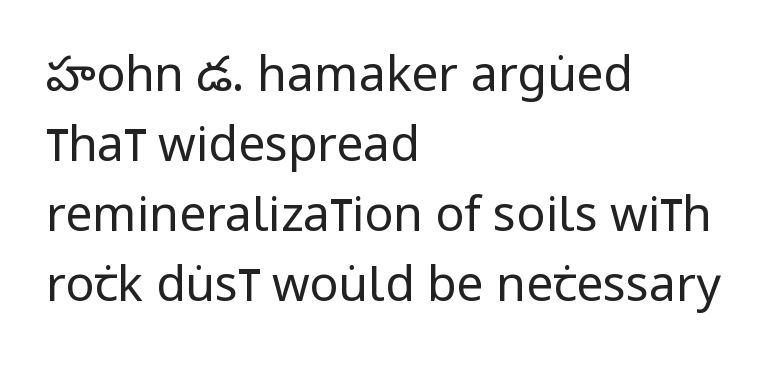
{"serif": "no", "italic": "no", "bold": "no", "weight": "regular", "width": "condensed", "stroke_contrast": "low", "x_height": "large", "monospaced": "no", "underline": "no", "align": "left", "line_spacing": "normal", "line_spacing_ratio": 1.46, "letter_spacing": "normal", "letter_spacing_em": 0.0, "glyph_px": 48}
